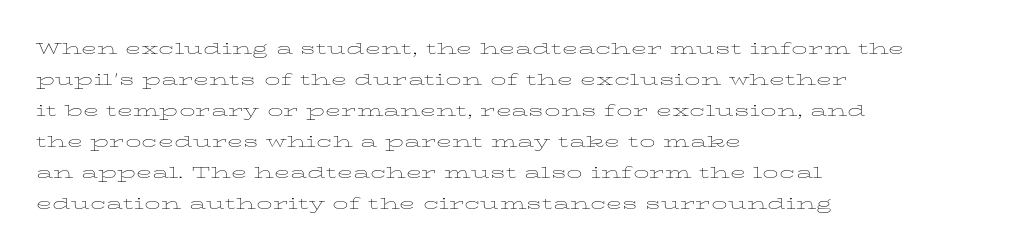
No chunkiness to these letters — they're not bold. The area under the type is left untouched. This rendering uses left alignment, leaving the right contour irregular. The font's upright variant was chosen for this text. Compared with typical body copy, the letter spacing here is the same.
